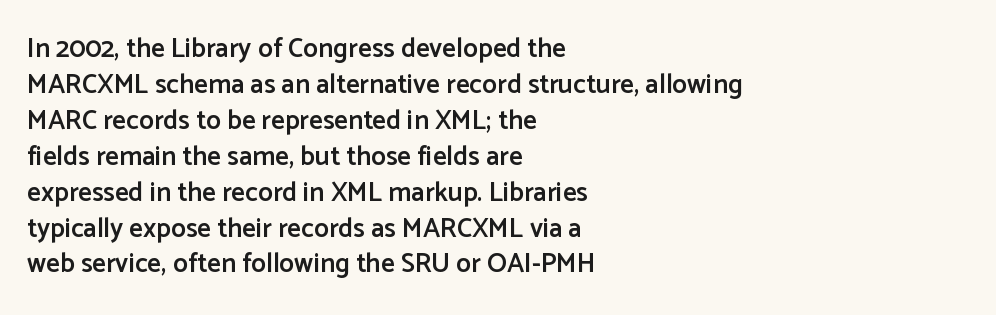
Q: Is the text bold? A: Semi-bold.
Q: Is the text italic (slanted)? A: No, it is upright.
Q: Is the text underlined? A: No.
Q: How is the paragraph aligned? A: Left-aligned.
Q: Is the spacing between letters normal or unusually wide? A: Normal.
Q: Is the spacing between lines tight, normal or loose? A: Normal.
